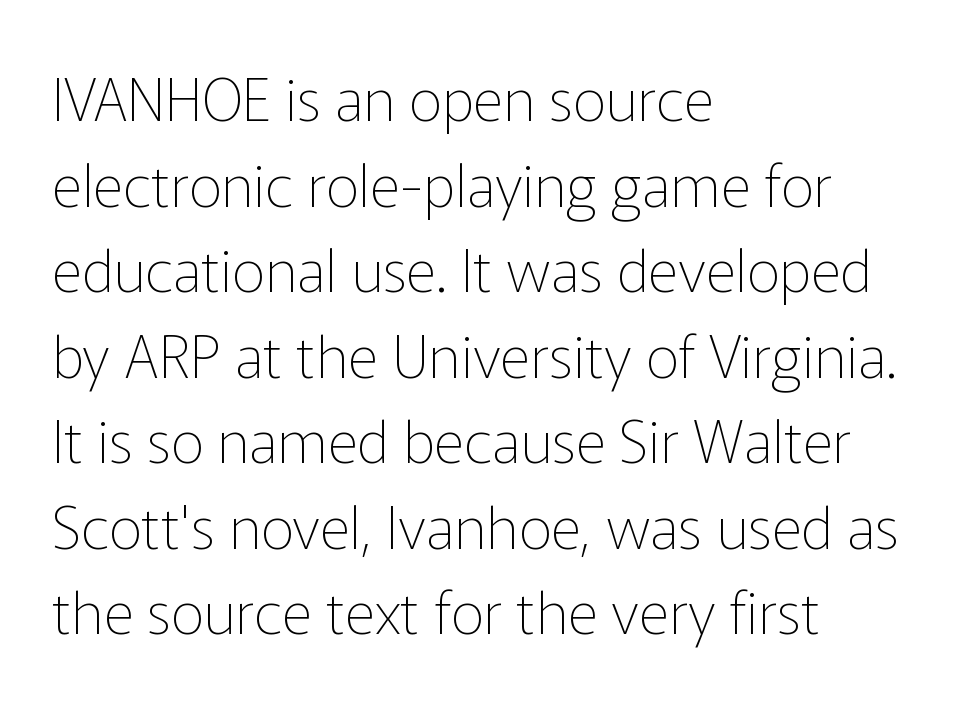
The image shows 59 px thin sans-serif type, upright; set left-aligned, normal line spacing (1.45x), normal letter spacing, not underlined; low stroke contrast and a medium x-height.
